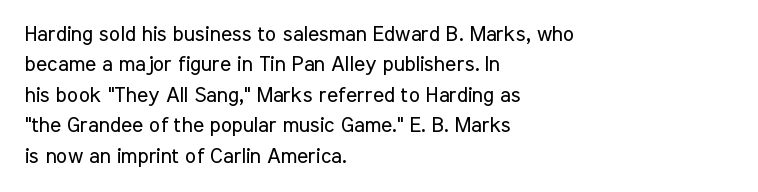
Q: Is the text bold? A: No.
Q: Is the text italic (slanted)? A: No, it is upright.
Q: Is the text underlined? A: No.
Q: How is the paragraph aligned? A: Left-aligned.
Q: Is the spacing between letters normal or unusually wide? A: Normal.
Q: Is the spacing between lines tight, normal or loose? A: Normal.
